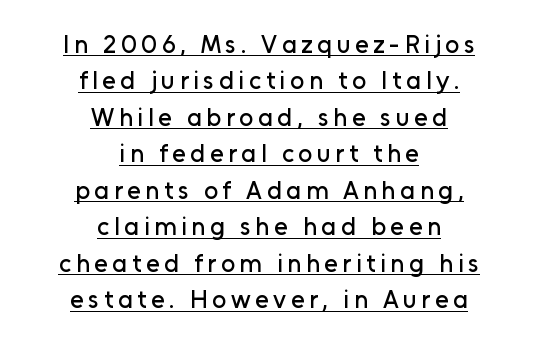
A continuous stroke trails under the words, as in a hyperlink. Students, observe: this is what conventionally led text looks like. In terms of posture, this sample is upright. Both edges are ragged and mirror each other, which tells us the setting is centered.
